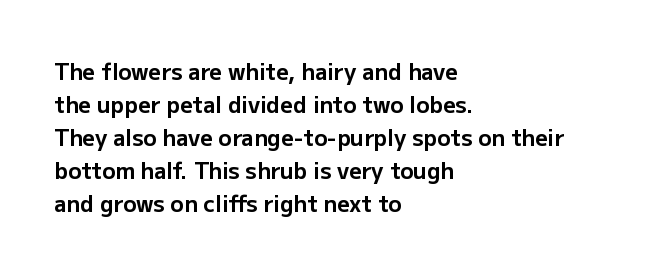
{"italic": "no", "bold": "yes", "underline": "no", "align": "left", "line_spacing": "normal", "line_spacing_ratio": 1.5, "letter_spacing": "normal", "letter_spacing_em": 0.0, "glyph_px": 22}
